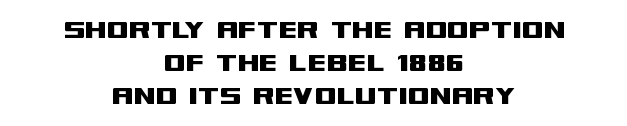
Q: Is the text italic (slanted)? A: No, it is upright.
Q: Is the typeface a serif or a sans-serif typeface? A: Sans-serif.
Q: Is the text underlined? A: No.
Q: How is the paragraph aligned? A: Centered.
Q: Is the spacing between letters normal or unusually wide? A: Normal.
Q: Is the spacing between lines tight, normal or loose? A: Tight.
Q: Width (condensed, normal, or wide)? A: Wide.
Q: Stroke contrast? A: Medium.
Q: x-height? A: Large.
Q: Monospaced? A: No.
